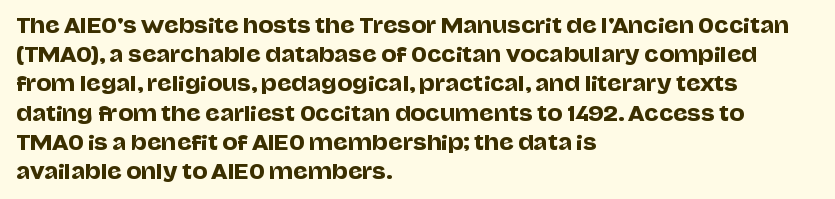
The image shows 20 px text type, upright; set left-aligned, normal line spacing (1.46x), normal letter spacing, not underlined.
